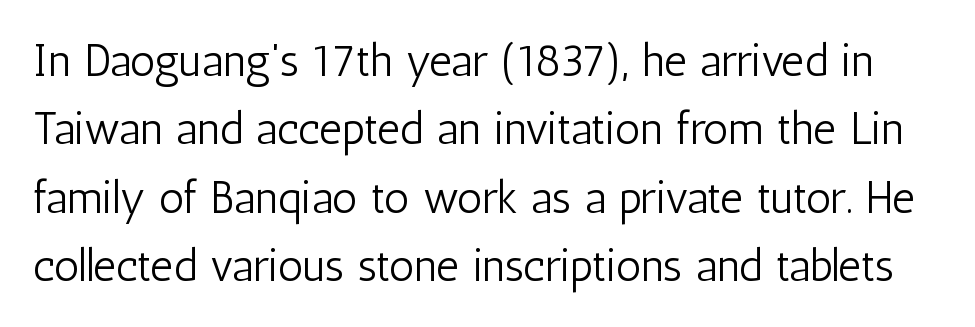
Unlike a traditional serif, this face leaves its strokes unadorned. No letter is thick-stroked: the sample isn't bold. The glyphs are unaccompanied by any horizontal stroke below them. The specimen reads as upright at a glance. Interline gaps are of average width in this sample. Is this a fixed-width face? No — the glyphs have proportional, varying widths.
